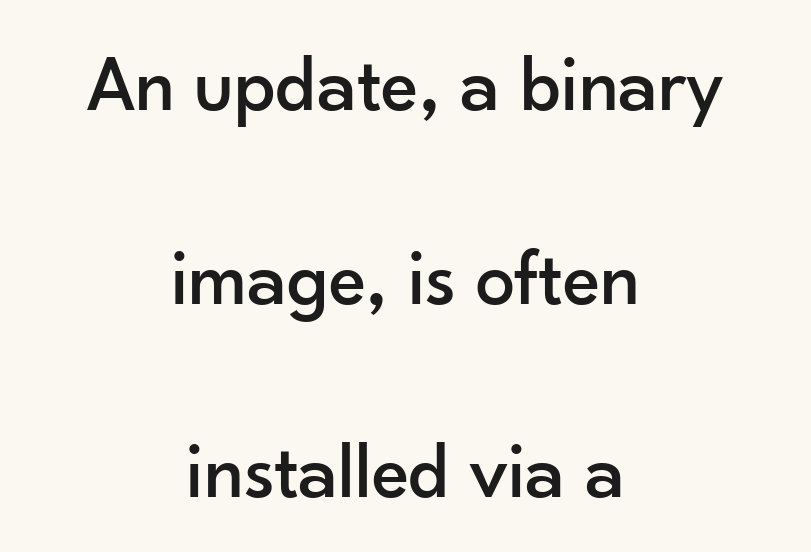
Q: Is the text italic (slanted)? A: No, it is upright.
Q: Is the typeface a serif or a sans-serif typeface? A: Sans-serif.
Q: Is the text underlined? A: No.
Q: How is the paragraph aligned? A: Centered.
Q: Is the spacing between letters normal or unusually wide? A: Normal.
Q: Is the spacing between lines tight, normal or loose? A: Loose.
Q: Width (condensed, normal, or wide)? A: Normal.
Q: Stroke contrast? A: Low.
Q: x-height? A: Small.
Q: Monospaced? A: No.
